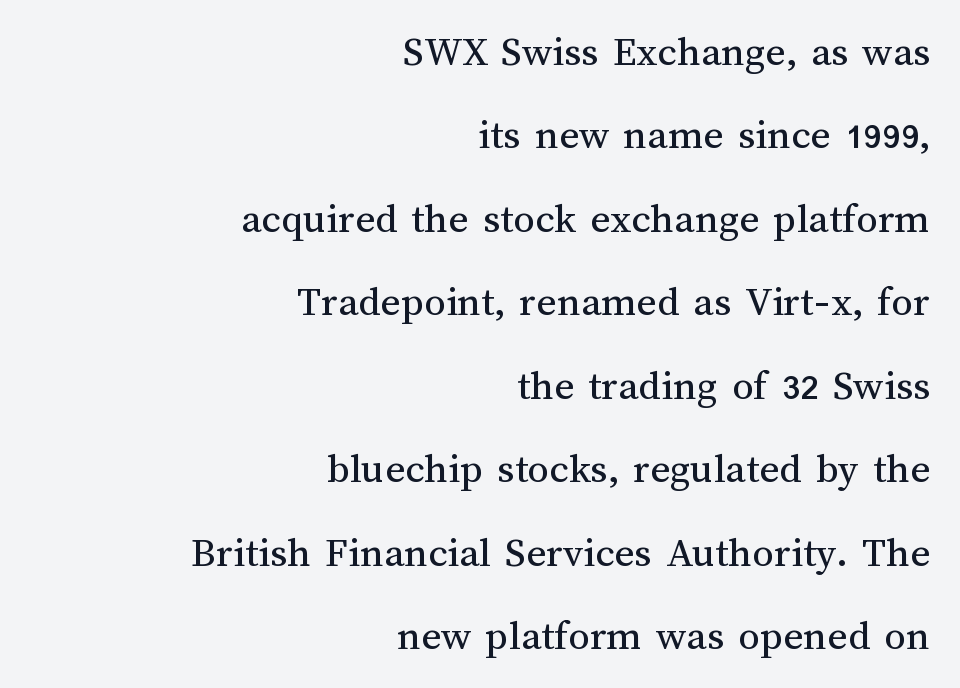
The image shows 43 px regular-weight type, upright; set right-aligned, loose line spacing (1.94x), normal letter spacing, not underlined; medium stroke contrast and a medium x-height.
